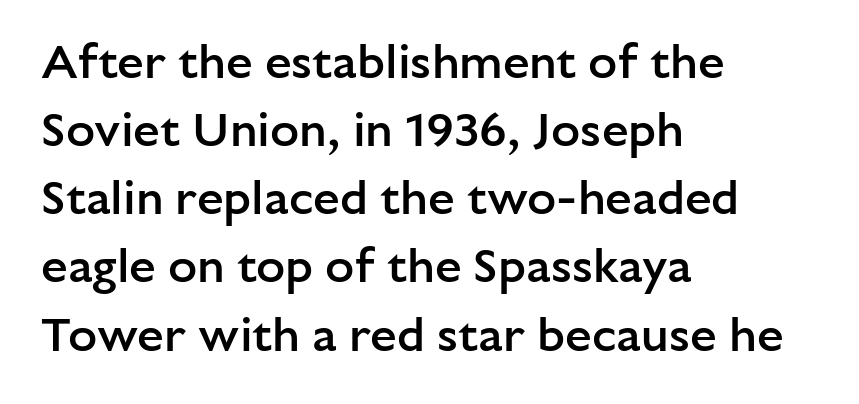
Q: Is the text bold? A: Semi-bold.
Q: Is the text italic (slanted)? A: No, it is upright.
Q: Is the typeface a serif or a sans-serif typeface? A: Sans-serif.
Q: Is the text underlined? A: No.
Q: How is the paragraph aligned? A: Left-aligned.
Q: Is the spacing between letters normal or unusually wide? A: Normal.
Q: Is the spacing between lines tight, normal or loose? A: Normal.
Q: Width (condensed, normal, or wide)? A: Normal.
Q: Stroke contrast? A: Low.
Q: x-height? A: Medium.
Q: Monospaced? A: No.
